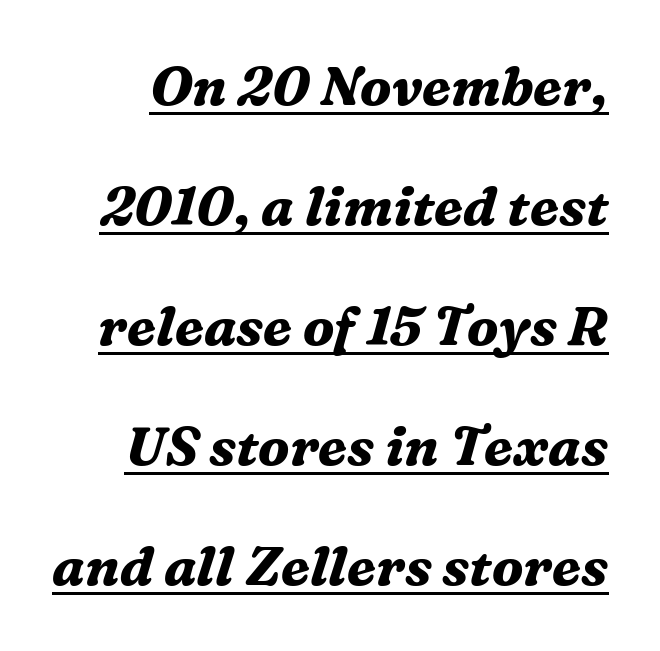
It's the slanting kind of type. Spacing between characters is what you'd get straight out of the box. Underline: present. These lines are composed in type with serifs. Character widths vary here, with narrow letters taking less room than wide ones.
